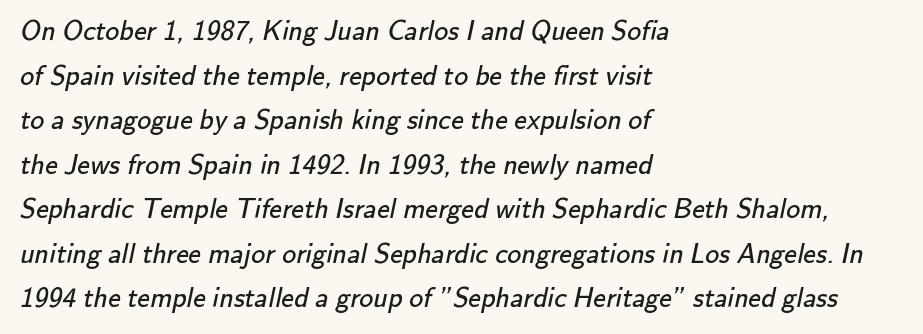
Q: Is the text bold? A: No.
Q: Is the typeface a serif or a sans-serif typeface? A: Sans-serif.
Q: Is the text underlined? A: No.
Q: How is the paragraph aligned? A: Left-aligned.
Q: Is the spacing between letters normal or unusually wide? A: Normal.
Q: Is the spacing between lines tight, normal or loose? A: Normal.
Q: Width (condensed, normal, or wide)? A: Normal.
Q: Stroke contrast? A: Low.
Q: x-height? A: Small.
Q: Monospaced? A: No.
